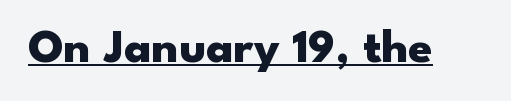
{"serif": "no", "italic": "no", "bold": "yes", "weight": "heavy", "width": "wide", "stroke_contrast": "low", "x_height": "small", "monospaced": "no", "underline": "yes", "letter_spacing": "normal", "letter_spacing_em": 0.0, "glyph_px": 48}
